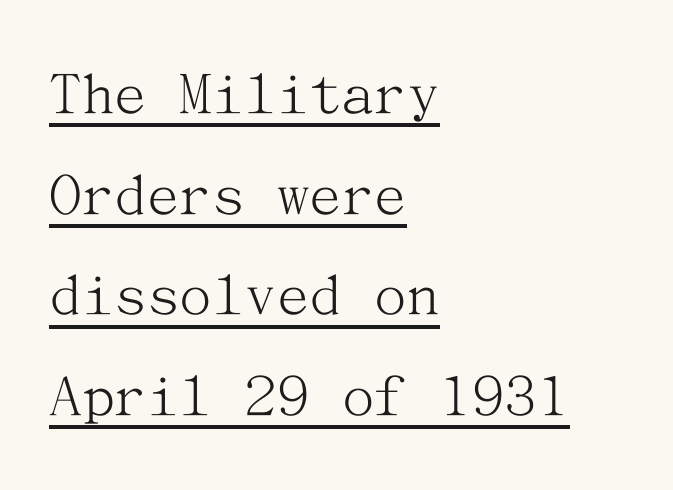
No italicization has been applied; the sample stays upright. Horizontally, the lines are justified to the leading edge only. A typesetter would call this zero additional tracking. No extra ink here — the face is not bold. Classification — serif.
